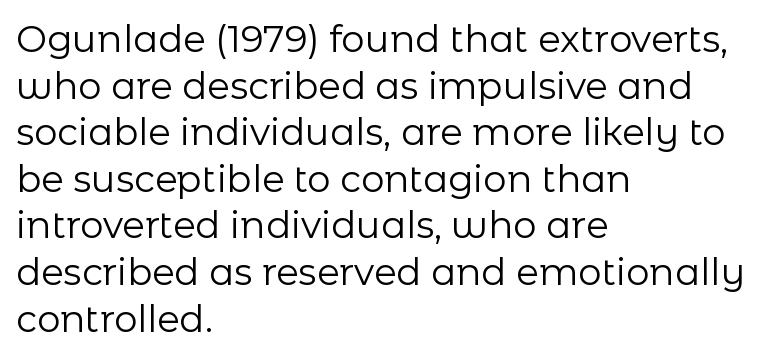
{"serif": "no", "italic": "no", "bold": "no", "weight": "regular", "width": "normal", "stroke_contrast": "low", "x_height": "medium", "monospaced": "no", "underline": "no", "align": "left", "line_spacing": "normal", "line_spacing_ratio": 1.26, "letter_spacing": "normal", "letter_spacing_em": 0.0, "glyph_px": 37}
